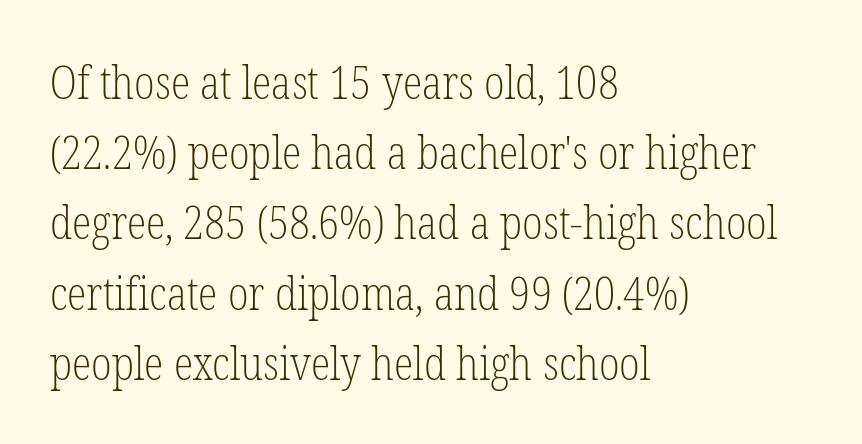
The image shows 45 px light, condensed serif type, upright; set left-aligned, normal line spacing (1.56x), normal letter spacing, not underlined; low stroke contrast and a medium x-height.
